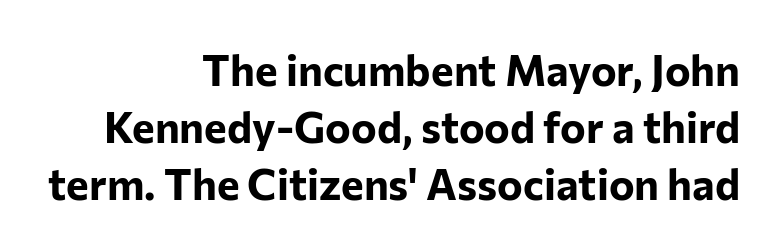
The image shows 43 px bold sans-serif type, upright; set right-aligned, normal line spacing (1.33x), normal letter spacing, not underlined; low stroke contrast and a medium x-height.
